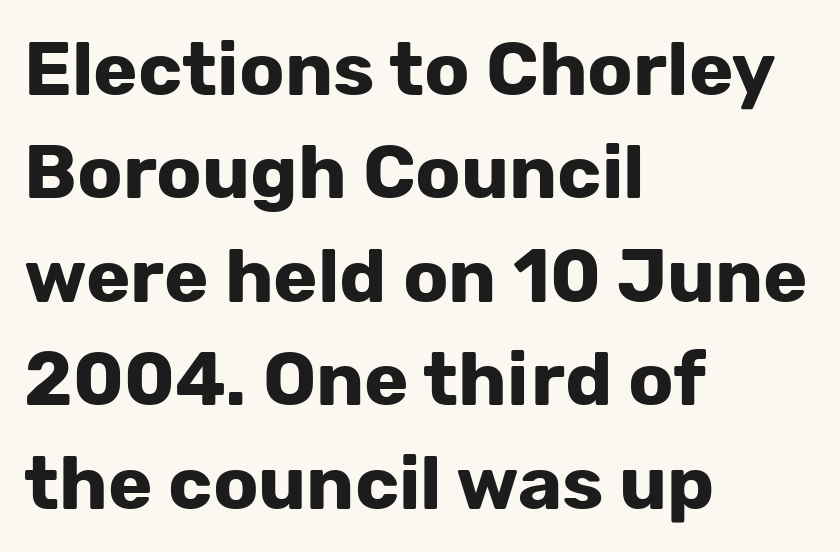
The image shows 75 px bold sans-serif type, upright; set left-aligned, normal line spacing (1.38x), normal letter spacing, not underlined; low stroke contrast and a medium x-height.
